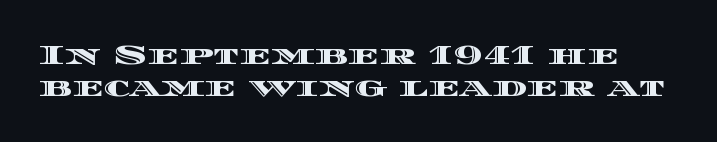
The image shows 27 px text type, upright; set line spacing 1.17x, normal letter spacing, not underlined.
